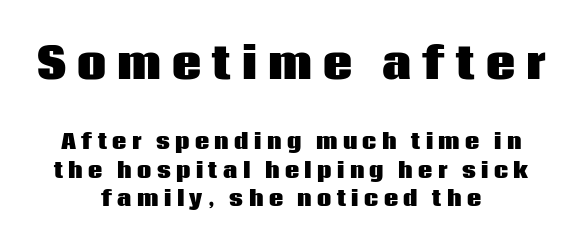
{"serif": "no", "italic": "no", "bold": "yes", "weight": "heavy", "width": "normal", "stroke_contrast": "low", "x_height": "large", "monospaced": "no", "underline": "no", "align": "center", "line_spacing": "normal", "line_spacing_ratio": 1.44, "letter_spacing": "wide", "letter_spacing_em": 0.27, "larger_block": "first", "size_ratio": 2.05, "glyph_px": 41}
